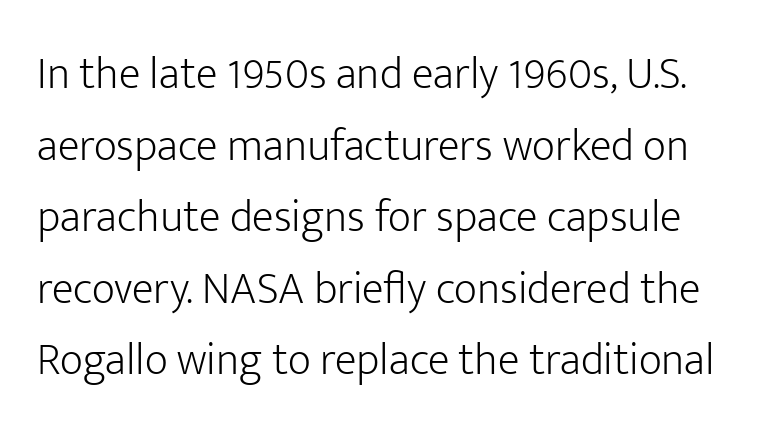
{"serif": "no", "italic": "no", "bold": "no", "weight": "light", "width": "normal", "stroke_contrast": "low", "x_height": "medium", "monospaced": "no", "underline": "no", "line_spacing": "normal", "line_spacing_ratio": 1.59, "letter_spacing": "normal", "letter_spacing_em": 0.0, "glyph_px": 45}
